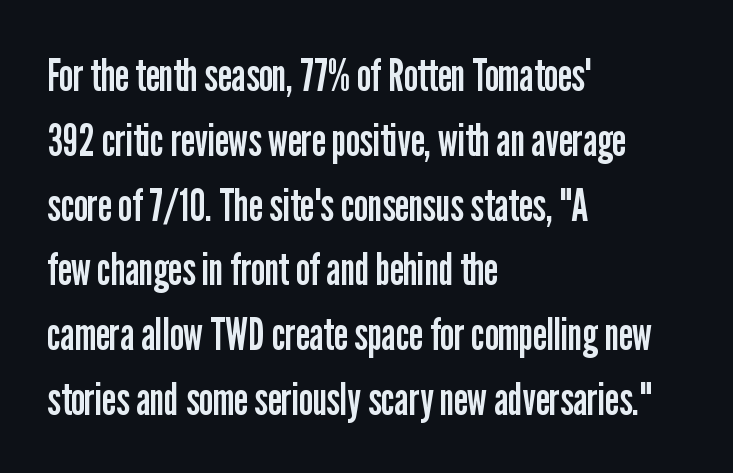
{"serif": "no", "italic": "no", "bold": "no", "weight": "regular", "width": "condensed", "stroke_contrast": "low", "x_height": "medium", "monospaced": "no", "underline": "no", "align": "left", "line_spacing": "normal", "line_spacing_ratio": 1.44, "letter_spacing": "normal", "letter_spacing_em": 0.0, "glyph_px": 45}
